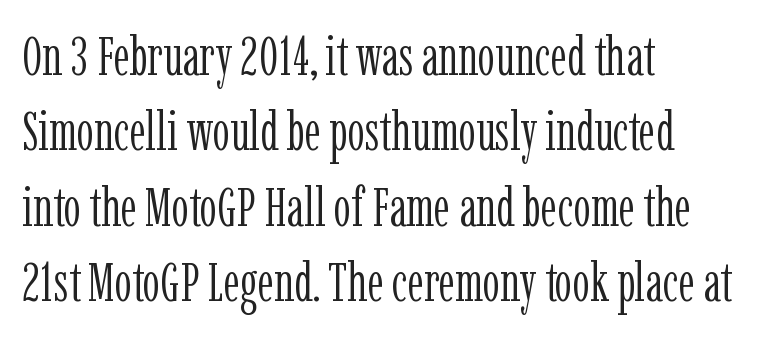
The image shows 55 px light, condensed serif type, upright; set left-aligned, normal line spacing (1.37x), normal letter spacing, not underlined; low stroke contrast and a medium x-height.
